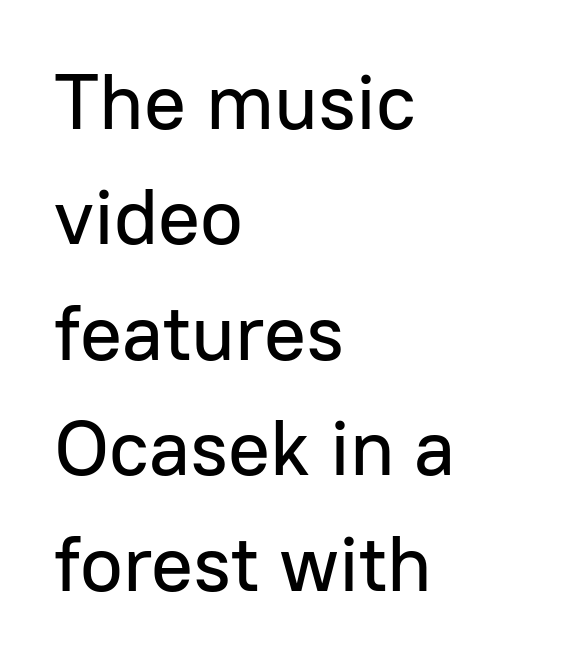
Quick note: not italic, upright. Look at the tracking — it's just the regular setting, nothing added. The setting favours the left margin, as ordinary paragraphs usually do. The zone under the glyphs is completely vacant. The line-height multiplier appears to be the usual default.
